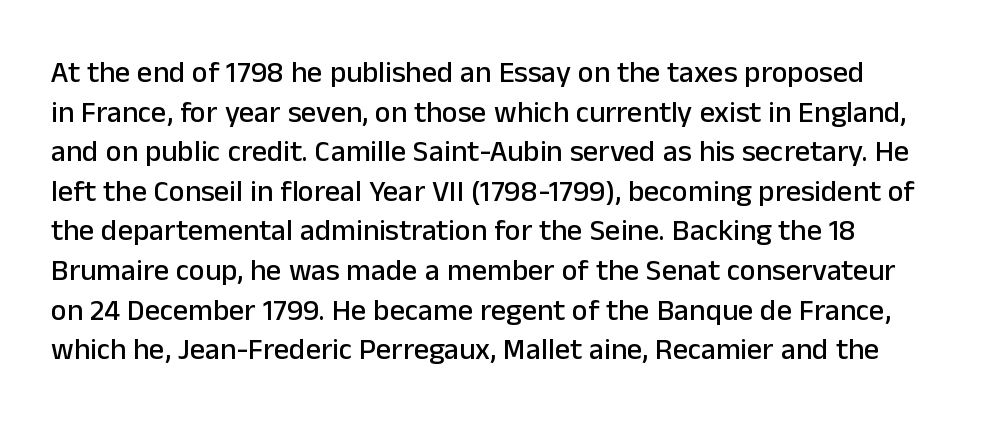
Q: Is the text italic (slanted)? A: No, it is upright.
Q: Is the typeface a serif or a sans-serif typeface? A: Sans-serif.
Q: Is the text underlined? A: No.
Q: Is the spacing between letters normal or unusually wide? A: Normal.
Q: Is the spacing between lines tight, normal or loose? A: Normal.
Q: Width (condensed, normal, or wide)? A: Normal.
Q: Stroke contrast? A: Low.
Q: x-height? A: Medium.
Q: Monospaced? A: No.
